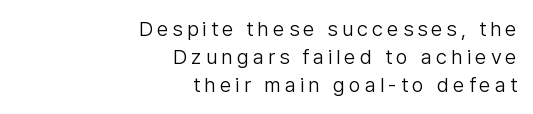
{"italic": "no", "bold": "no", "underline": "no", "align": "right", "line_spacing": "normal", "line_spacing_ratio": 1.33, "glyph_px": 21}
